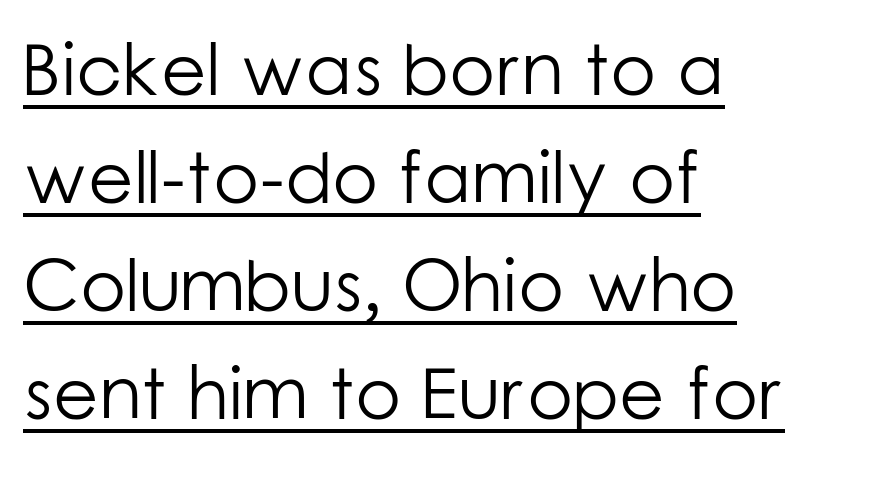
{"serif": "no", "italic": "no", "bold": "no", "weight": "light", "width": "normal", "stroke_contrast": "low", "x_height": "medium", "monospaced": "no", "underline": "yes", "align": "left", "line_spacing": "normal", "line_spacing_ratio": 1.46, "letter_spacing": "normal", "letter_spacing_em": 0.0, "glyph_px": 74}
